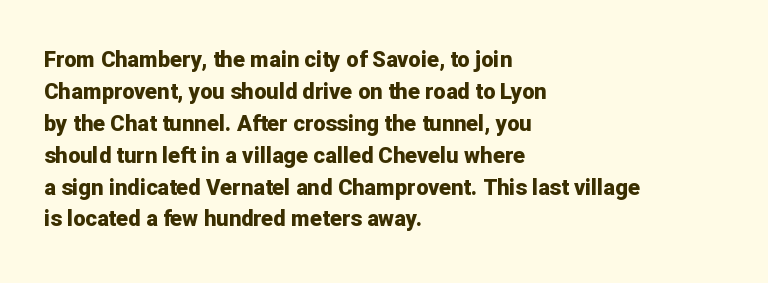
{"italic": "no", "bold": "yes", "underline": "no", "align": "left", "line_spacing": "normal", "line_spacing_ratio": 1.45, "letter_spacing": "normal", "letter_spacing_em": 0.0, "glyph_px": 22}
